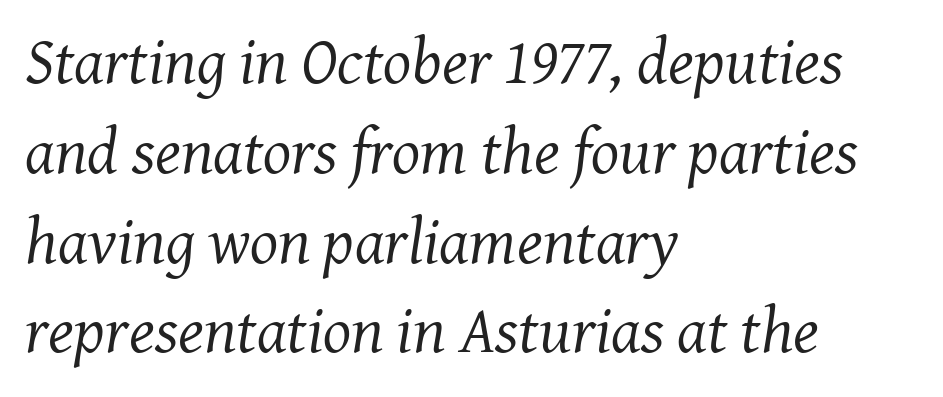
{"serif": "yes", "italic": "yes", "lean": "right", "slant_degrees": 8, "bold": "no", "weight": "regular", "width": "normal", "stroke_contrast": "medium", "x_height": "medium", "monospaced": "no", "underline": "no", "align": "left", "line_spacing": "normal", "line_spacing_ratio": 1.36, "letter_spacing": "normal", "letter_spacing_em": 0.0, "glyph_px": 66}
